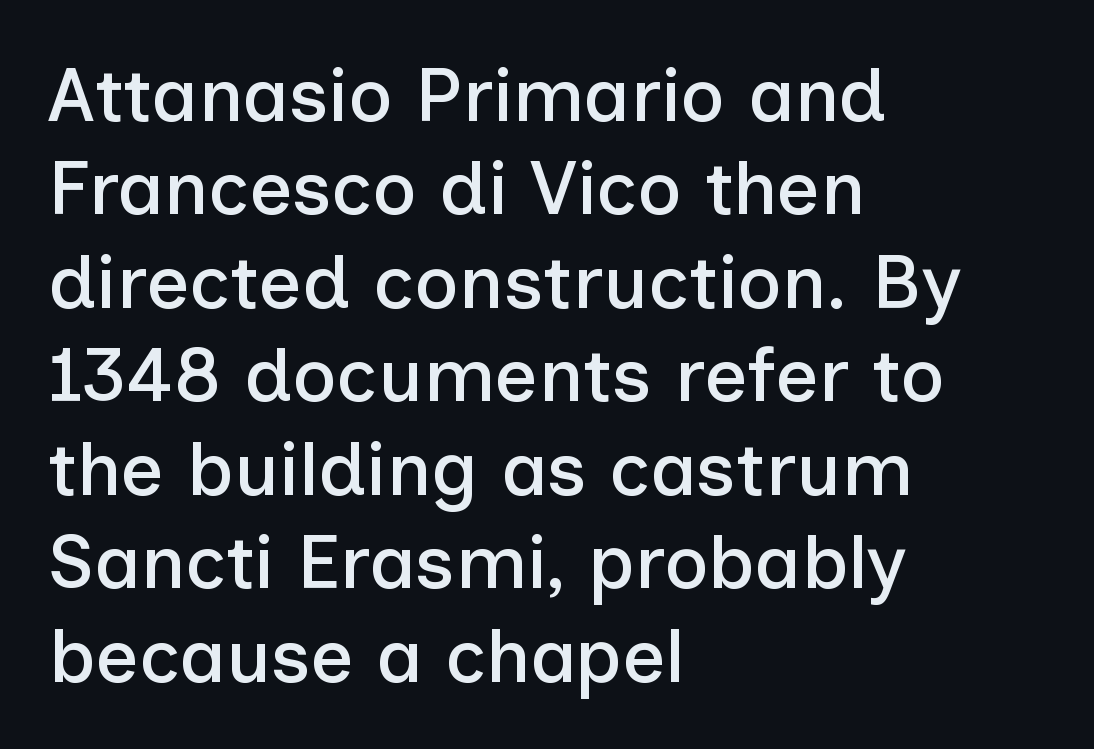
Q: Is the text italic (slanted)? A: No, it is upright.
Q: Is the typeface a serif or a sans-serif typeface? A: Sans-serif.
Q: Is the text underlined? A: No.
Q: How is the paragraph aligned? A: Left-aligned.
Q: Is the spacing between letters normal or unusually wide? A: Normal.
Q: Width (condensed, normal, or wide)? A: Normal.
Q: Stroke contrast? A: Low.
Q: x-height? A: Medium.
Q: Monospaced? A: No.
